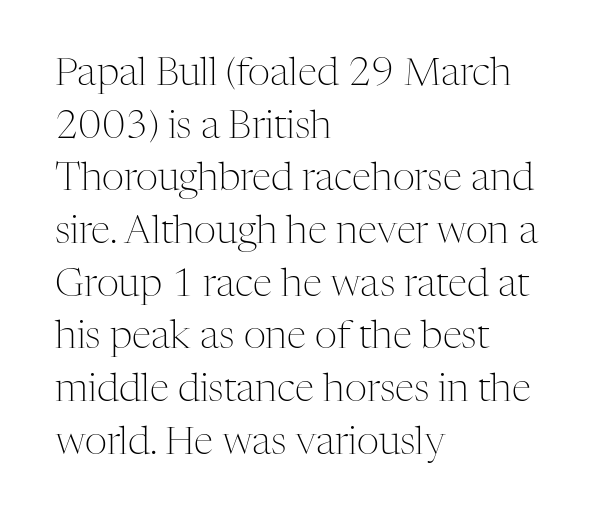
Q: Is the text bold? A: No.
Q: Is the text italic (slanted)? A: No, it is upright.
Q: Is the typeface a serif or a sans-serif typeface? A: Serif.
Q: Is the text underlined? A: No.
Q: How is the paragraph aligned? A: Left-aligned.
Q: Is the spacing between letters normal or unusually wide? A: Normal.
Q: Is the spacing between lines tight, normal or loose? A: Normal.
Q: Width (condensed, normal, or wide)? A: Normal.
Q: Stroke contrast? A: Medium.
Q: x-height? A: Medium.
Q: Monospaced? A: No.
